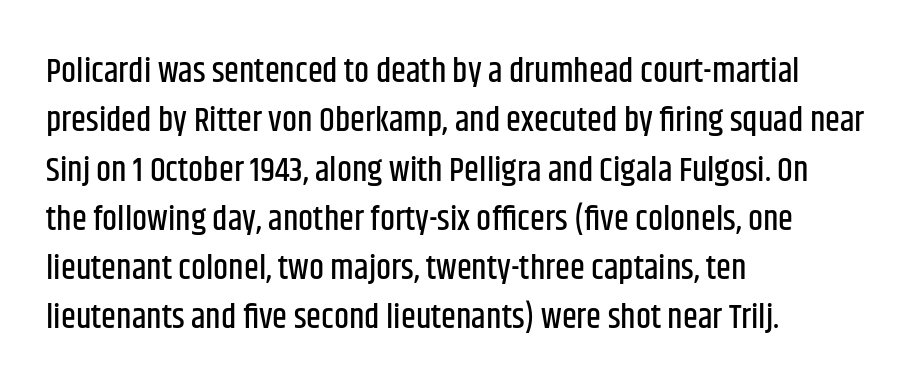
Proportional: the letters do not fall into vertical columns. Whoever set this chose a conventional vertical rhythm. Grotesque or geometric, the face here clearly has no serifs. Typeset ragged right — the left edge is the straight one.
